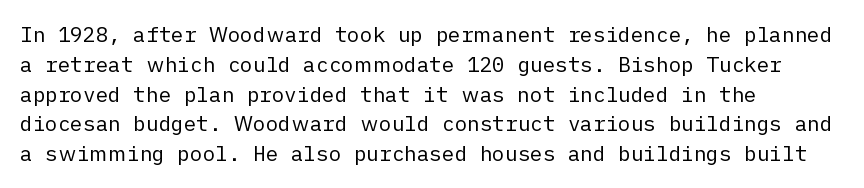
Quick note: interline space is typical. Nothing unusual about the tracking: characters are spaced as the font intends. Unmarked baselines from the first word to the last. No italicization has been applied; the sample stays upright.
